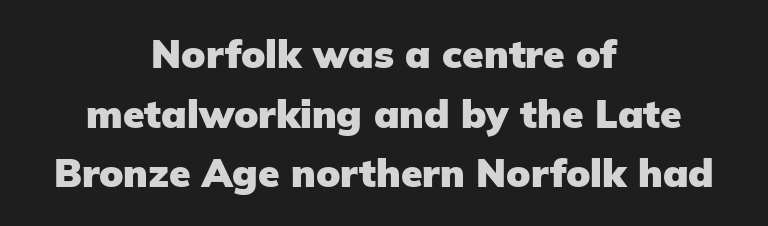
Q: Is the text bold? A: Yes.
Q: Is the text italic (slanted)? A: No, it is upright.
Q: Is the typeface a serif or a sans-serif typeface? A: Sans-serif.
Q: Is the text underlined? A: No.
Q: How is the paragraph aligned? A: Centered.
Q: Is the spacing between letters normal or unusually wide? A: Normal.
Q: Is the spacing between lines tight, normal or loose? A: Normal.
Q: Width (condensed, normal, or wide)? A: Normal.
Q: Stroke contrast? A: Low.
Q: x-height? A: Medium.
Q: Monospaced? A: No.
